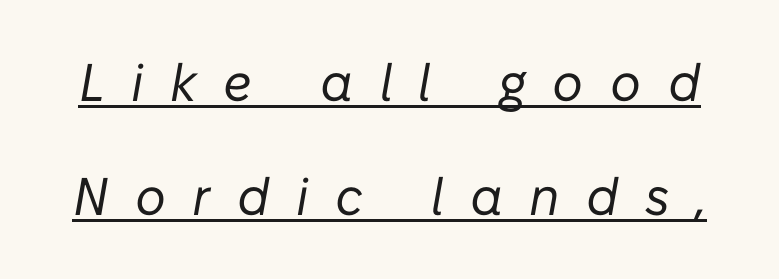
Q: Is the text bold? A: No.
Q: Is the text italic (slanted)? A: Yes, it leans right by about 10 degrees.
Q: Is the text underlined? A: Yes.
Q: Is the spacing between letters normal or unusually wide? A: Unusually wide.
Q: Is the spacing between lines tight, normal or loose? A: Loose.
Q: Width (condensed, normal, or wide)? A: Normal.
Q: Stroke contrast? A: Low.
Q: x-height? A: Medium.
Q: Monospaced? A: No.
